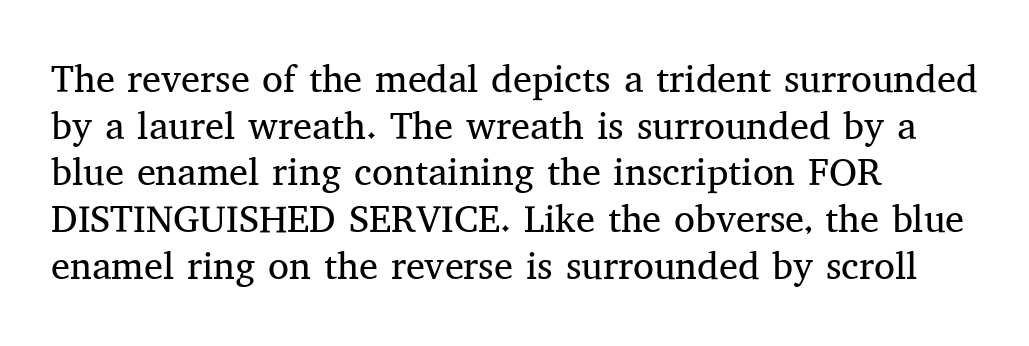
Yep, those are serifs on the letters. This is the regular roman posture of the typeface. Plain, unruled lines of type. Teacher's note: observe the even left margin — that is flush-left alignment.
